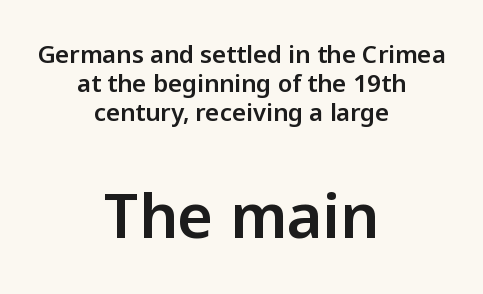
Q: Is the text italic (slanted)? A: No, it is upright.
Q: Is the typeface a serif or a sans-serif typeface? A: Sans-serif.
Q: Is the text underlined? A: No.
Q: How is the paragraph aligned? A: Centered.
Q: Is the spacing between letters normal or unusually wide? A: Normal.
Q: Which block of text is set in a larger size, the first (top) or the second (bottom)? A: The second (bottom) one.
Q: Width (condensed, normal, or wide)? A: Normal.
Q: Stroke contrast? A: Low.
Q: x-height? A: Medium.
Q: Monospaced? A: No.
